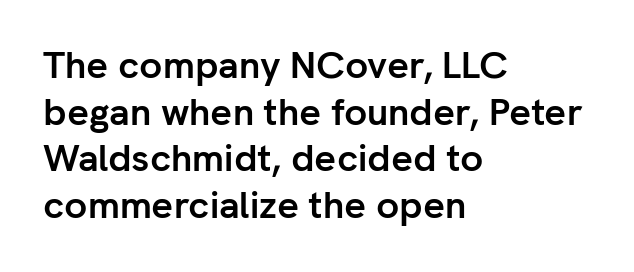
Heft: maximum for text — a bold. Unlike italic type, these characters show no tilt at all. Letter spacing: default. In CSS terms this would be text-align: left. A clean baseline with only descenders dipping below it.
